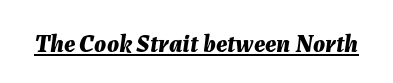
Q: Is the text bold? A: Yes.
Q: Is the text italic (slanted)? A: Yes, it leans right by about 7 degrees.
Q: Is the text underlined? A: Yes.
Q: Is the spacing between letters normal or unusually wide? A: Normal.
